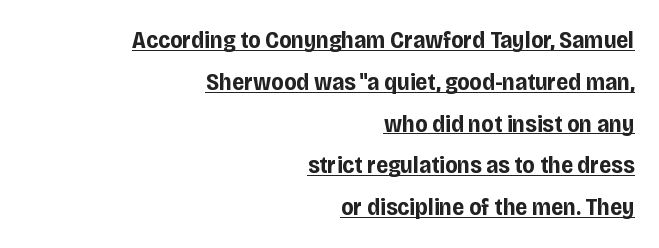
{"italic": "no", "bold": "yes", "underline": "yes", "align": "right", "line_spacing_ratio": 1.74, "letter_spacing": "normal", "letter_spacing_em": 0.0, "glyph_px": 24}
